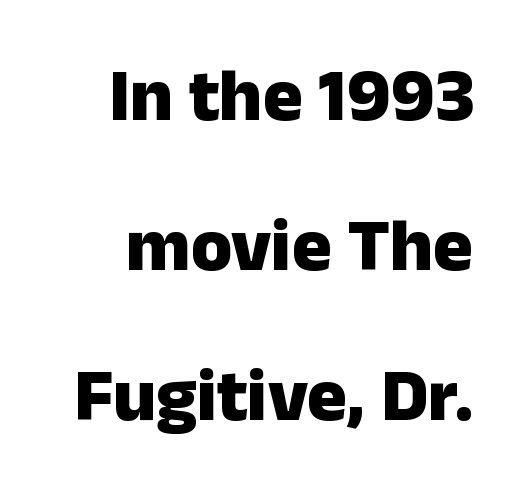
The image shows 75 px heavy sans-serif type, upright; set loose line spacing (2.0x), normal letter spacing, not underlined; low stroke contrast and a medium x-height.
